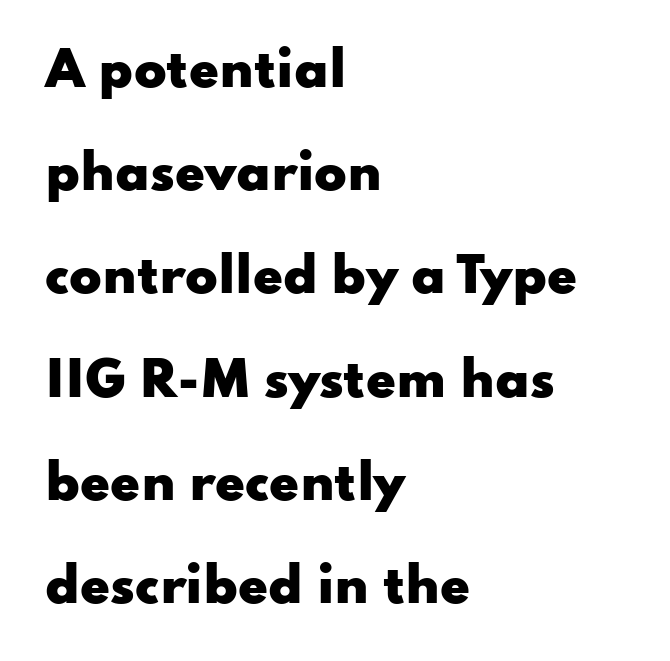
To sum up the face: it is a sans, with no serifs. Characters follow at the spacing the type designer built in. Thick stems and heavy bowls — unmistakably bold. The passage shown is not underscored anywhere.
